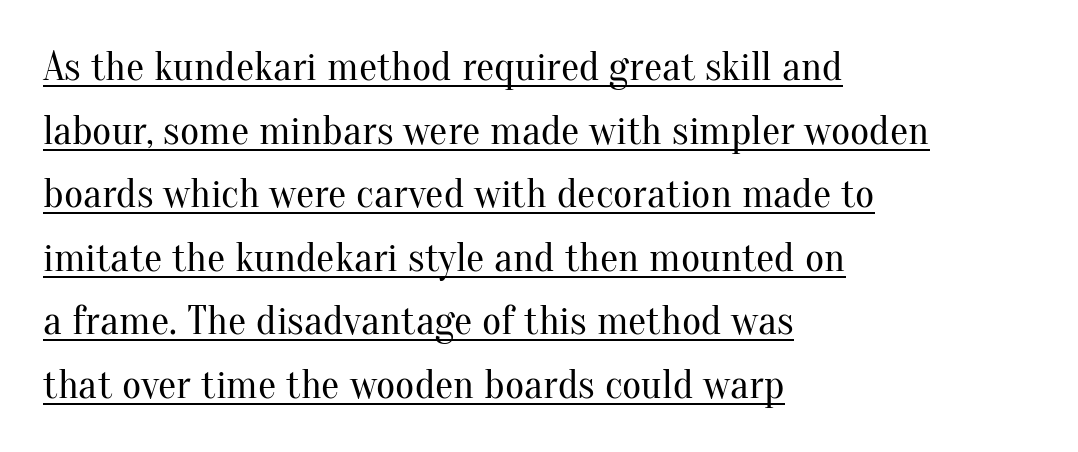
Q: Is the text bold? A: No.
Q: Is the text italic (slanted)? A: No, it is upright.
Q: Is the typeface a serif or a sans-serif typeface? A: Serif.
Q: Is the text underlined? A: Yes.
Q: How is the paragraph aligned? A: Left-aligned.
Q: Is the spacing between letters normal or unusually wide? A: Normal.
Q: Is the spacing between lines tight, normal or loose? A: Normal.
Q: Width (condensed, normal, or wide)? A: Normal.
Q: Stroke contrast? A: Medium.
Q: x-height? A: Small.
Q: Monospaced? A: No.
